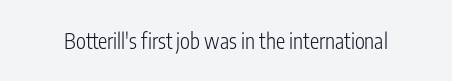
The passage shown is not underscored anywhere. The font's upright variant was chosen for this text. Stems here are at most as thick as an everyday book face. Observe the ordinary spacing: letters are neighbours, not strangers.
